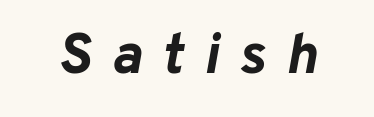
{"italic": "yes", "lean": "right", "slant_degrees": 10, "bold": "yes", "weight": "bold", "width": "normal", "stroke_contrast": "low", "x_height": "medium", "monospaced": "no", "underline": "no", "letter_spacing": "wide", "letter_spacing_em": 0.36, "glyph_px": 57}
